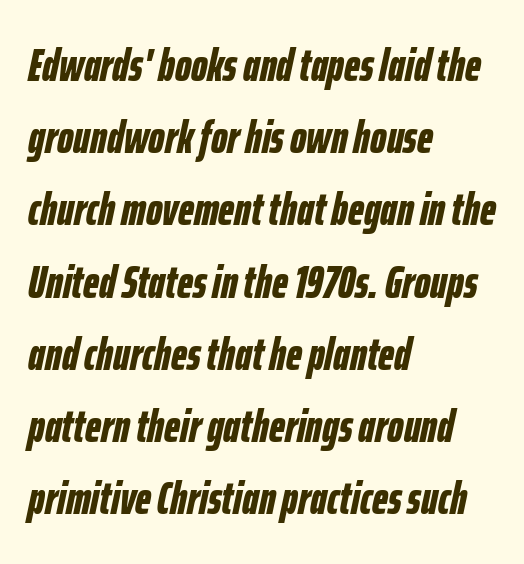
{"italic": "yes", "lean": "right", "slant_degrees": 12, "bold": "yes", "weight": "bold", "width": "condensed", "stroke_contrast": "low", "x_height": "medium", "monospaced": "no", "underline": "no", "align": "left", "line_spacing": "normal", "line_spacing_ratio": 1.57, "letter_spacing": "normal", "letter_spacing_em": 0.0, "glyph_px": 46}
